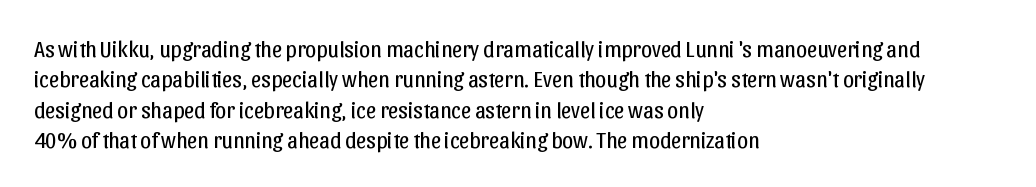
The image shows 22 px text type, upright; set left-aligned, normal line spacing (1.38x), normal letter spacing, not underlined.
